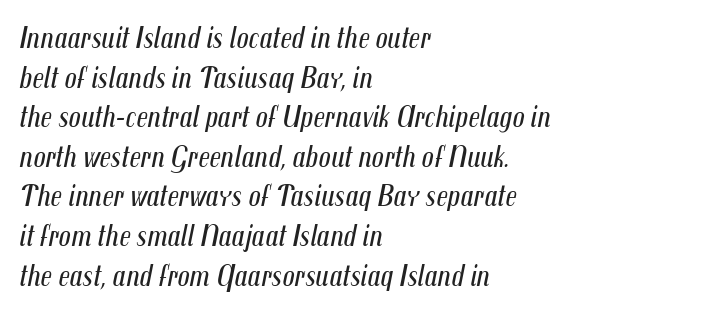
The vertical gap from one line to the next is medium. Between one letter and the next there's only the usual sliver of space. This rendering features lettering with no underline. Line beginnings align vertically; line endings do not.
